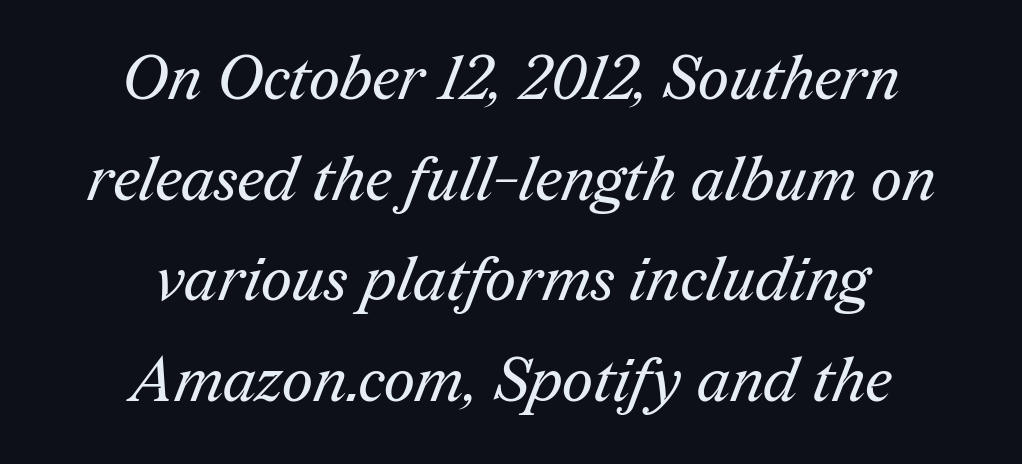
The image shows 61 px regular-weight serif type; set centered, normal line spacing (1.65x), normal letter spacing, not underlined; medium stroke contrast and a medium x-height.
